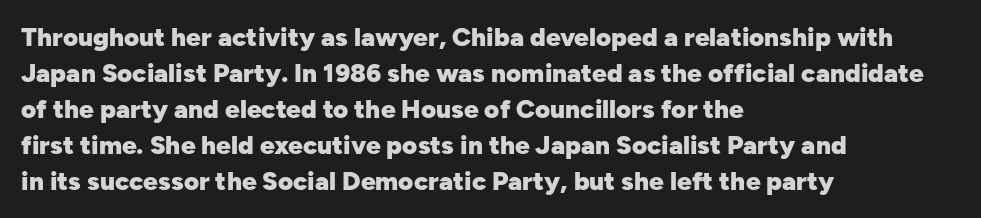
Weight: bold. Inter-character spacing is left at the font's built-in metrics. Check the space under the baseline: it is left empty. These lines sit exactly where default settings would place them. Compared with a centered layout, this one pins lines to the left instead.
